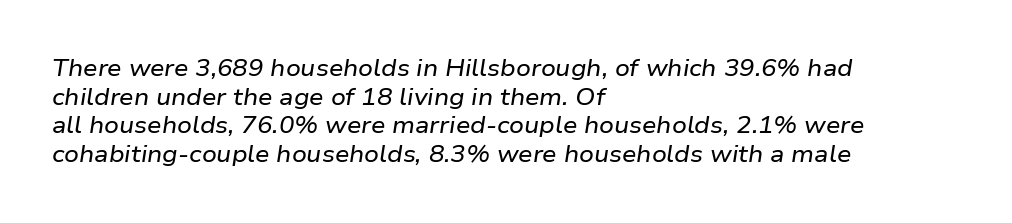
{"italic": "yes", "lean": "right", "slant_degrees": 9, "underline": "no", "align": "left", "line_spacing_ratio": 1.24, "letter_spacing": "normal", "letter_spacing_em": 0.0, "glyph_px": 23}
